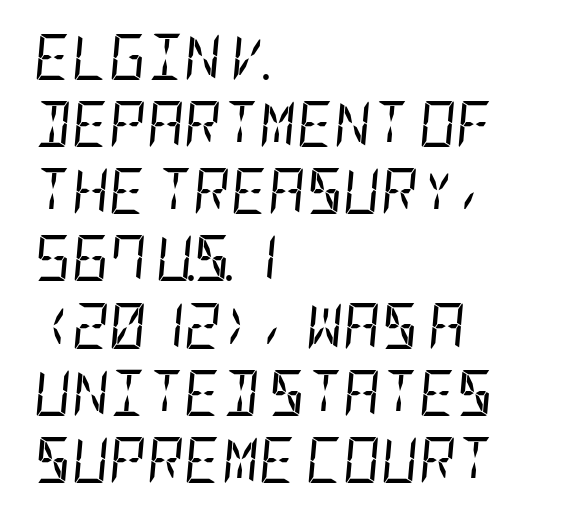
{"italic": "yes", "lean": "right", "slant_degrees": 5, "bold": "no", "weight": "regular", "width": "condensed", "stroke_contrast": "low", "x_height": "large", "underline": "no", "align": "left", "line_spacing": "normal", "line_spacing_ratio": 1.46, "letter_spacing": "normal", "letter_spacing_em": 0.0, "glyph_px": 46}
